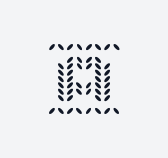
This is the regular roman posture of the typeface. Caption: expanded tracking, letters set apart. Plain, unruled lines of type.
